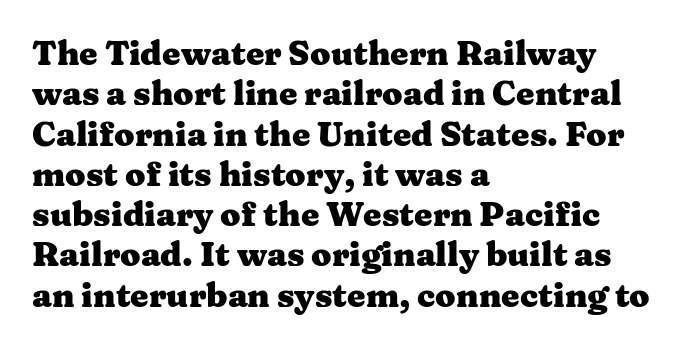
Q: Is the text bold? A: Yes.
Q: Is the text italic (slanted)? A: No, it is upright.
Q: Is the typeface a serif or a sans-serif typeface? A: Serif.
Q: Is the text underlined? A: No.
Q: How is the paragraph aligned? A: Left-aligned.
Q: Is the spacing between letters normal or unusually wide? A: Normal.
Q: Width (condensed, normal, or wide)? A: Wide.
Q: Stroke contrast? A: Medium.
Q: x-height? A: Medium.
Q: Monospaced? A: No.
